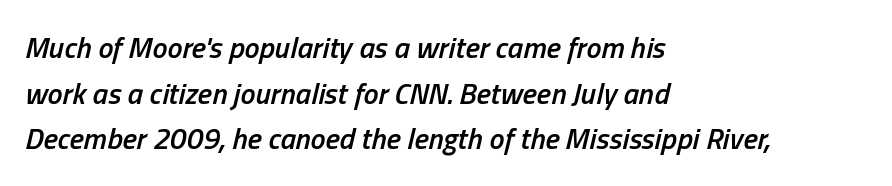
{"italic": "yes", "lean": "right", "slant_degrees": 13, "bold": "semi", "weight": "semibold", "width": "condensed", "stroke_contrast": "low", "x_height": "medium", "monospaced": "no", "underline": "no", "align": "left", "line_spacing": "normal", "line_spacing_ratio": 1.52, "letter_spacing": "normal", "letter_spacing_em": 0.0, "glyph_px": 30}
